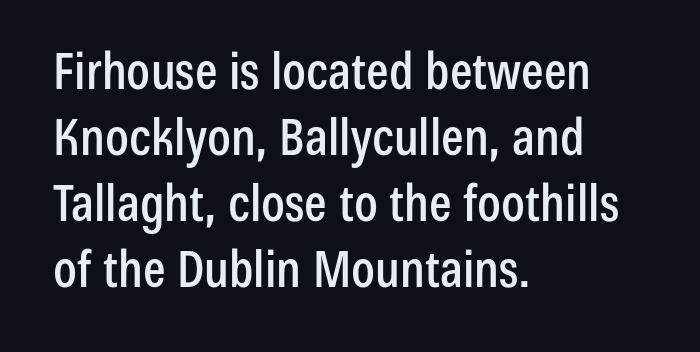
{"serif": "no", "italic": "no", "width": "condensed", "stroke_contrast": "low", "x_height": "medium", "monospaced": "no", "underline": "no", "align": "left", "line_spacing": "normal", "line_spacing_ratio": 1.32, "letter_spacing": "normal", "letter_spacing_em": 0.0, "glyph_px": 50}
